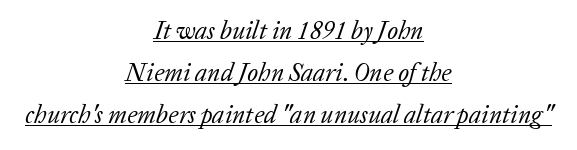
Q: Is the text bold? A: No.
Q: Is the text italic (slanted)? A: Yes, it leans right by about 20 degrees.
Q: Is the text underlined? A: Yes.
Q: How is the paragraph aligned? A: Centered.
Q: Is the spacing between letters normal or unusually wide? A: Normal.
Q: Is the spacing between lines tight, normal or loose? A: Normal.
